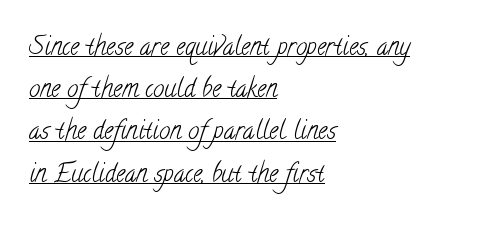
{"bold": "no", "underline": "yes", "align": "left", "line_spacing": "normal", "line_spacing_ratio": 1.69, "letter_spacing": "normal", "letter_spacing_em": 0.0, "glyph_px": 25}
